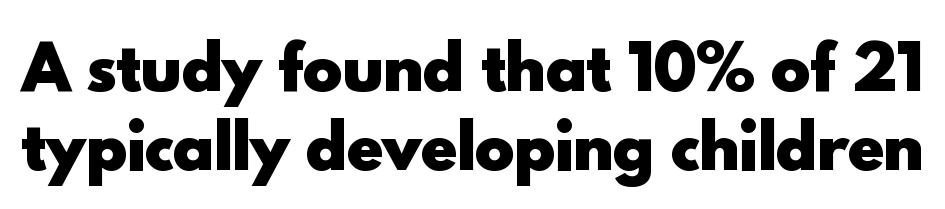
Q: Is the text bold? A: Yes.
Q: Is the text italic (slanted)? A: No, it is upright.
Q: Is the typeface a serif or a sans-serif typeface? A: Sans-serif.
Q: Is the text underlined? A: No.
Q: Is the spacing between letters normal or unusually wide? A: Normal.
Q: Is the spacing between lines tight, normal or loose? A: Normal.
Q: Width (condensed, normal, or wide)? A: Normal.
Q: x-height? A: Small.
Q: Monospaced? A: No.
